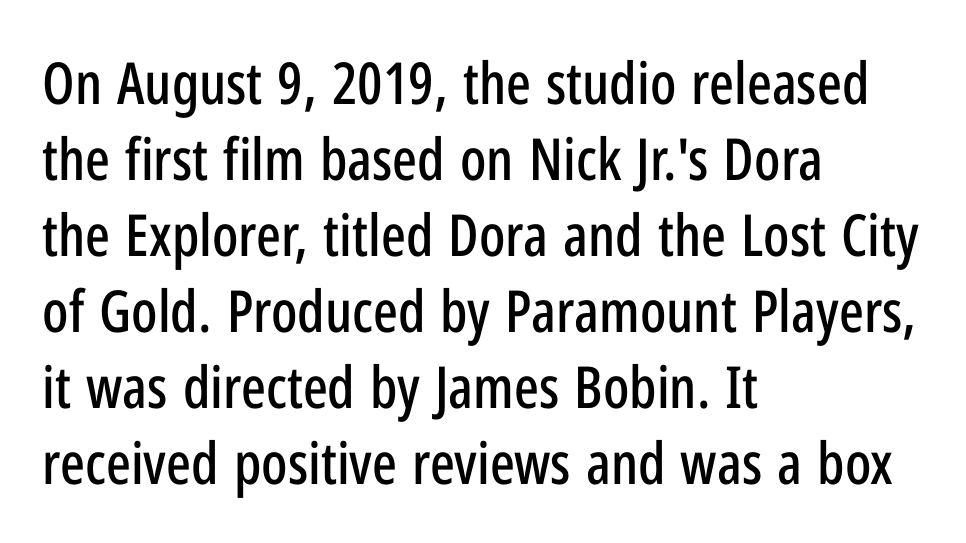
The image shows 58 px condensed sans-serif type, upright; set left-aligned, normal line spacing (1.31x), normal letter spacing, not underlined; low stroke contrast and a medium x-height.
